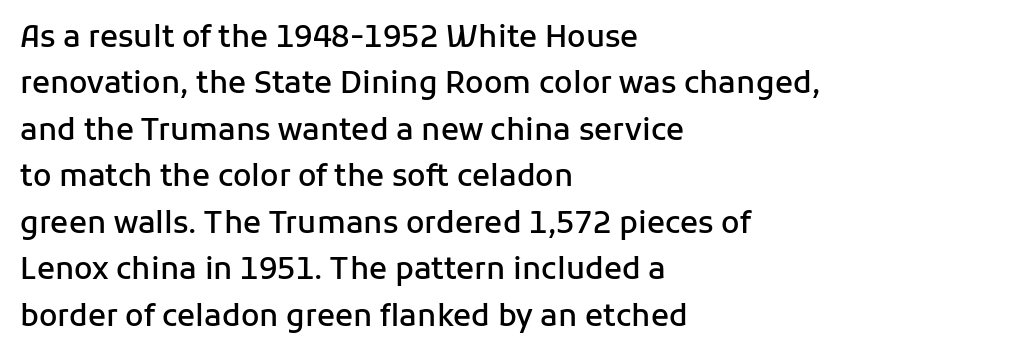
{"serif": "no", "italic": "no", "bold": "semi", "weight": "semibold", "width": "normal", "stroke_contrast": "low", "x_height": "medium", "monospaced": "no", "underline": "no", "align": "left", "line_spacing": "normal", "line_spacing_ratio": 1.55, "letter_spacing": "normal", "letter_spacing_em": 0.0, "glyph_px": 30}
